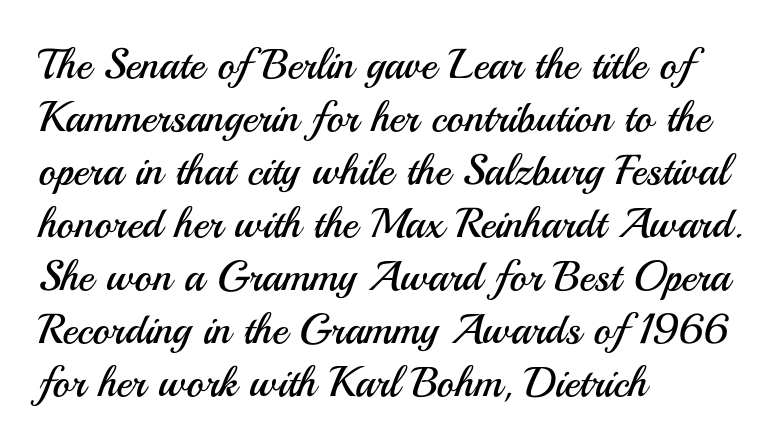
A typesetter would call this zero additional tracking. Do the characters align in a grid? No, the font is proportional. Does the type have serifs? No, each stem ends abruptly. Honestly, the row spacing looks completely unremarkable.
